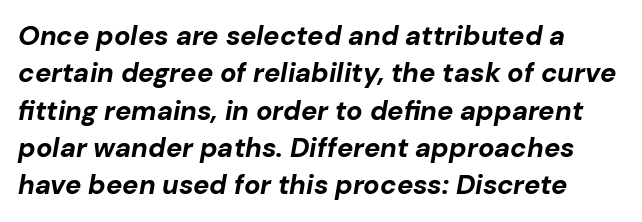
Students, note that the glyphs here touch the page at normal intervals. A typesetter would mark this as italic. Lines of text with bare space underneath. Is there much room between lines? A standard amount, neither cramped nor airy. Each glyph is drawn with heavy, bold strokes.
